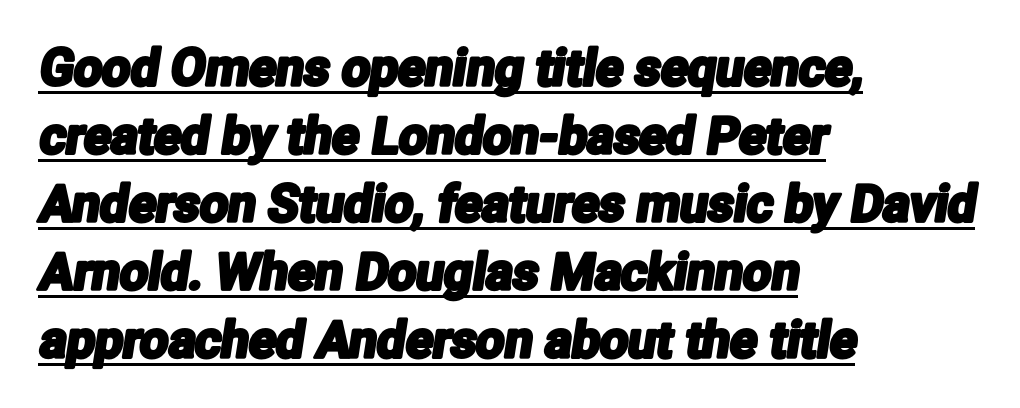
The horizontal fit of the characters is conventional and even. Caption: multi-line text, flush left, ragged right. How would I describe the line gaps? Plain and ordinary. The sample's only ornament is a line tracing under the words.
